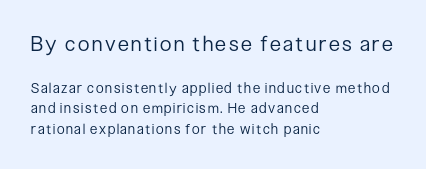
Q: Is the text bold? A: No.
Q: Is the text italic (slanted)? A: No, it is upright.
Q: Is the text underlined? A: No.
Q: How is the paragraph aligned? A: Left-aligned.
Q: Is the spacing between lines tight, normal or loose? A: Normal.
Q: Which block of text is set in a larger size, the first (top) or the second (bottom)? A: The first (top) one.
